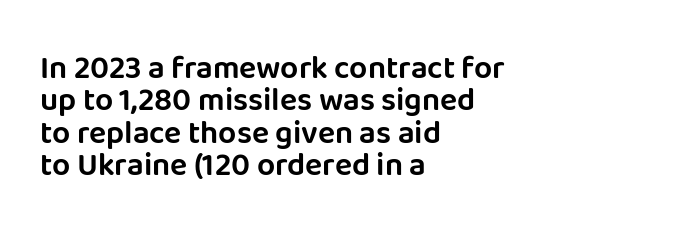
Glance below the letters and you will spot only blank space. Posture: upright roman. Reading down the block, your eye returns to a fixed left position each line. The rendering uses natural spacing where letterforms have individual widths.
